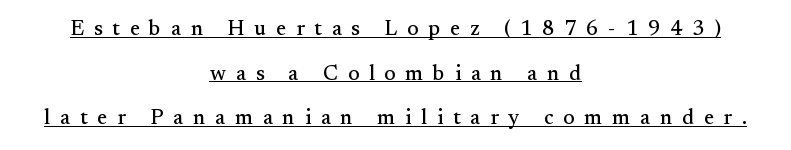
Q: Is the text italic (slanted)? A: No, it is upright.
Q: Is the text underlined? A: Yes.
Q: How is the paragraph aligned? A: Centered.
Q: Is the spacing between letters normal or unusually wide? A: Unusually wide.
Q: Is the spacing between lines tight, normal or loose? A: Loose.
